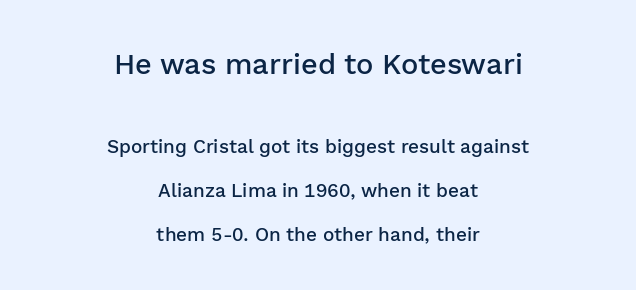
The passage shown is typed in a proportional face where columns would drift. Do the letters lean? They stand straight. The emphasis by scale lands on block number one, above. A clean baseline with only descenders dipping below it. Vertical spacing — loose. The passage shown is typeset with a sans-serif family.
